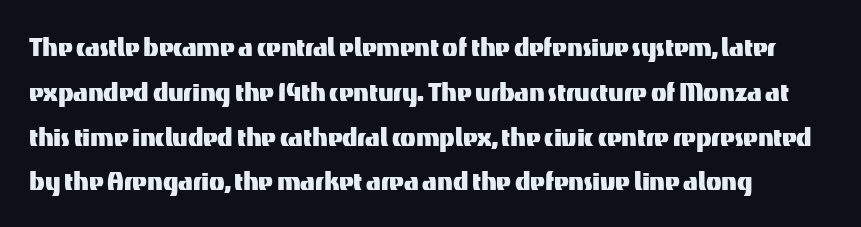
{"serif": "no", "italic": "no", "width": "normal", "stroke_contrast": "medium", "x_height": "medium", "monospaced": "no", "underline": "no", "line_spacing": "normal", "line_spacing_ratio": 1.4, "letter_spacing": "normal", "letter_spacing_em": 0.0, "glyph_px": 32}
